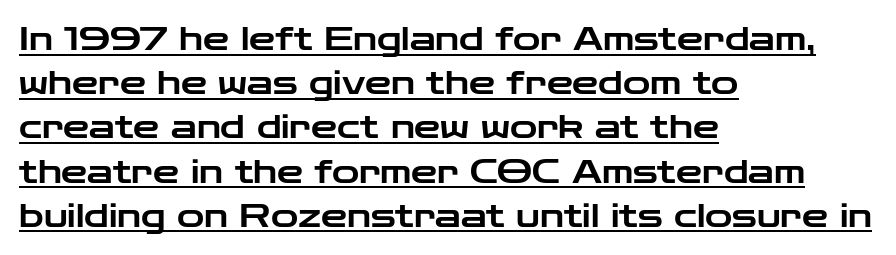
Q: Is the text italic (slanted)? A: No, it is upright.
Q: Is the typeface a serif or a sans-serif typeface? A: Sans-serif.
Q: Is the text underlined? A: Yes.
Q: How is the paragraph aligned? A: Left-aligned.
Q: Is the spacing between letters normal or unusually wide? A: Normal.
Q: Is the spacing between lines tight, normal or loose? A: Normal.
Q: Width (condensed, normal, or wide)? A: Wide.
Q: Stroke contrast? A: Low.
Q: x-height? A: Medium.
Q: Monospaced? A: No.
